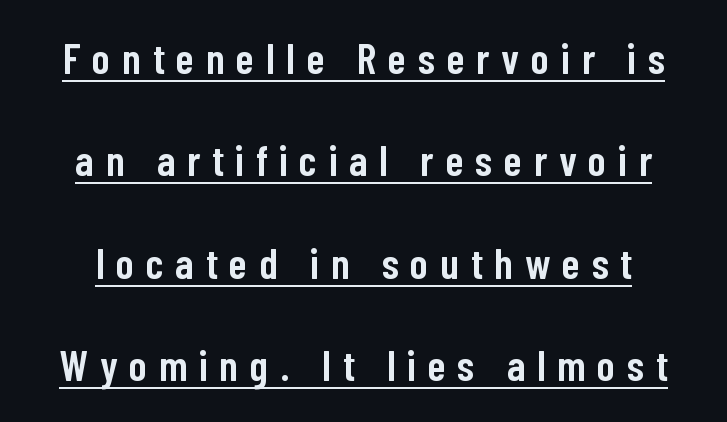
The image shows 43 px semibold, condensed sans-serif type, upright; set loose line spacing (2.38x), unusually wide letter spacing (+0.28 em), underlined; low stroke contrast and a medium x-height.
